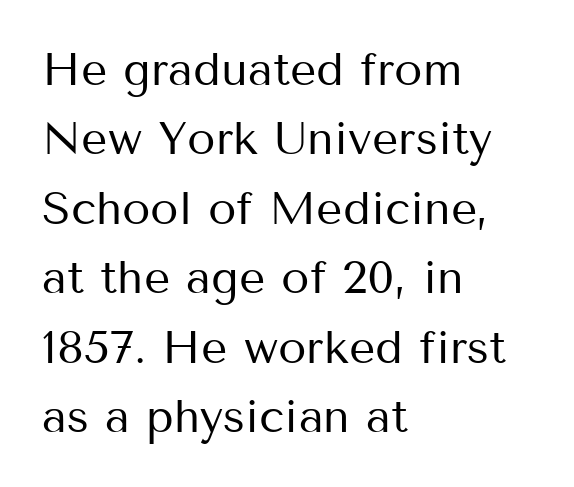
Q: Is the text bold? A: No.
Q: Is the text italic (slanted)? A: No, it is upright.
Q: Is the typeface a serif or a sans-serif typeface? A: Sans-serif.
Q: Is the text underlined? A: No.
Q: How is the paragraph aligned? A: Left-aligned.
Q: Is the spacing between letters normal or unusually wide? A: Normal.
Q: Is the spacing between lines tight, normal or loose? A: Normal.
Q: Width (condensed, normal, or wide)? A: Normal.
Q: Stroke contrast? A: Medium.
Q: x-height? A: Medium.
Q: Monospaced? A: No.
